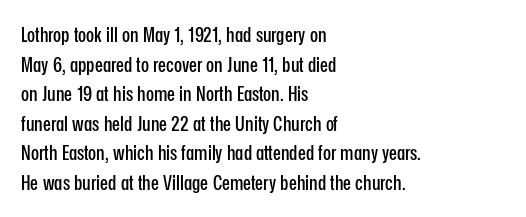
The image shows 21 px text type, upright; set left-aligned, normal line spacing (1.41x), normal letter spacing, not underlined.
